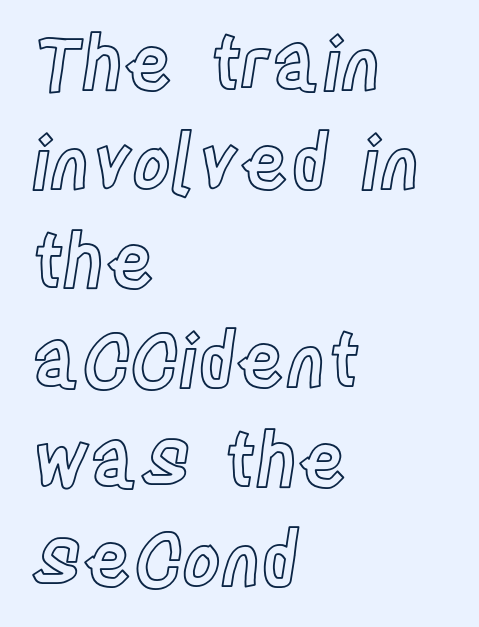
{"width": "condensed", "x_height": "large", "monospaced": "no", "underline": "no", "align": "left", "line_spacing": "normal", "line_spacing_ratio": 1.34, "letter_spacing": "normal", "letter_spacing_em": 0.0, "glyph_px": 74}
